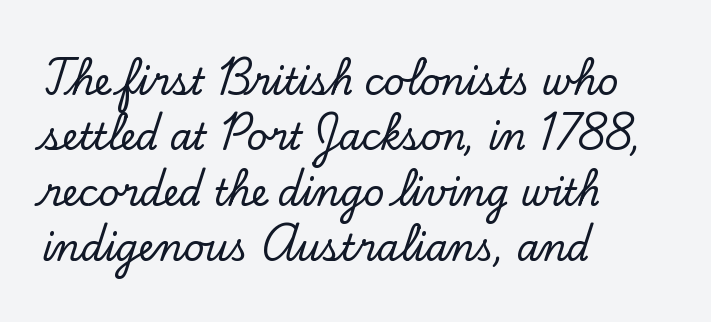
Q: Is the text italic (slanted)? A: Yes.
Q: Is the typeface a serif or a sans-serif typeface? A: Serif.
Q: Is the text underlined? A: No.
Q: How is the paragraph aligned? A: Left-aligned.
Q: Is the spacing between letters normal or unusually wide? A: Normal.
Q: Is the spacing between lines tight, normal or loose? A: Normal.
Q: Width (condensed, normal, or wide)? A: Normal.
Q: Stroke contrast? A: Low.
Q: x-height? A: Small.
Q: Monospaced? A: No.
